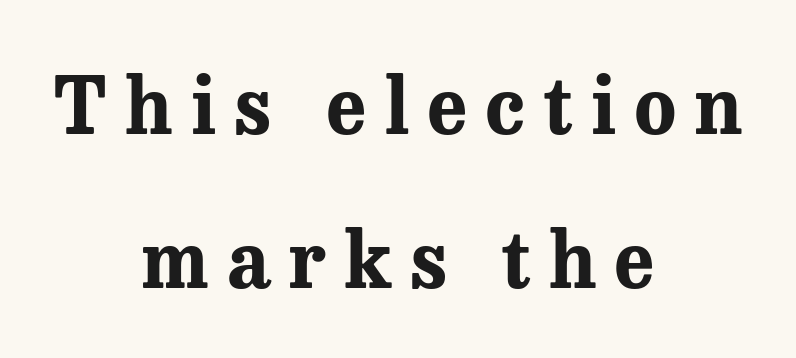
Q: Is the text bold? A: Yes.
Q: Is the text italic (slanted)? A: No, it is upright.
Q: Is the typeface a serif or a sans-serif typeface? A: Serif.
Q: Is the text underlined? A: No.
Q: How is the paragraph aligned? A: Centered.
Q: Is the spacing between letters normal or unusually wide? A: Unusually wide.
Q: Is the spacing between lines tight, normal or loose? A: Loose.
Q: Width (condensed, normal, or wide)? A: Normal.
Q: Stroke contrast? A: Medium.
Q: x-height? A: Medium.
Q: Monospaced? A: No.
